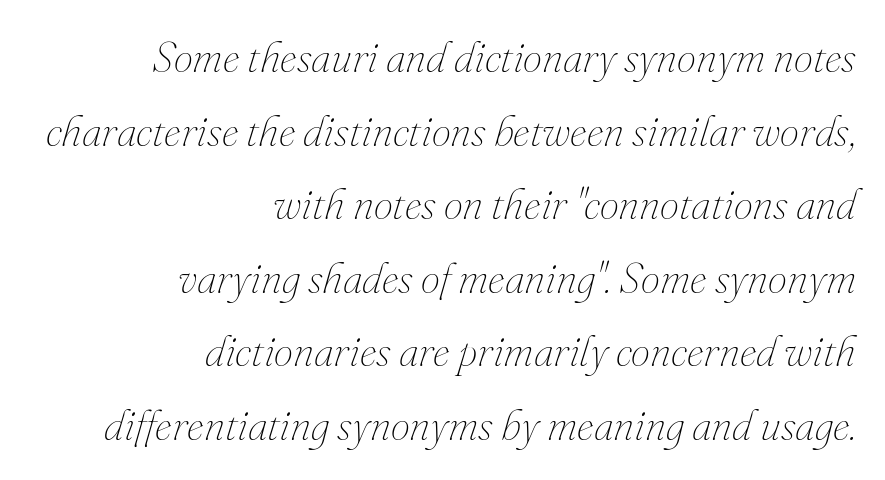
Q: Is the text bold? A: No.
Q: Is the text italic (slanted)? A: Yes, it leans right by about 16 degrees.
Q: Is the text underlined? A: No.
Q: How is the paragraph aligned? A: Right-aligned.
Q: Is the spacing between letters normal or unusually wide? A: Normal.
Q: Width (condensed, normal, or wide)? A: Normal.
Q: Stroke contrast? A: Medium.
Q: x-height? A: Small.
Q: Monospaced? A: No.
